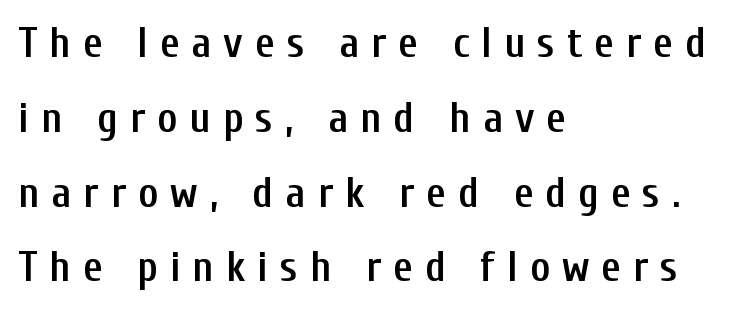
The rendering inserts visible extra space after every character. Words float on clear page, feet unadorned. A typesetter would call this proportional, since set widths differ per character. A typesetter would mark this as roman, not italic. Does the copy run flush right? No — it runs flush left. These lines carry some extra weight — a demibold, not a full bold.
